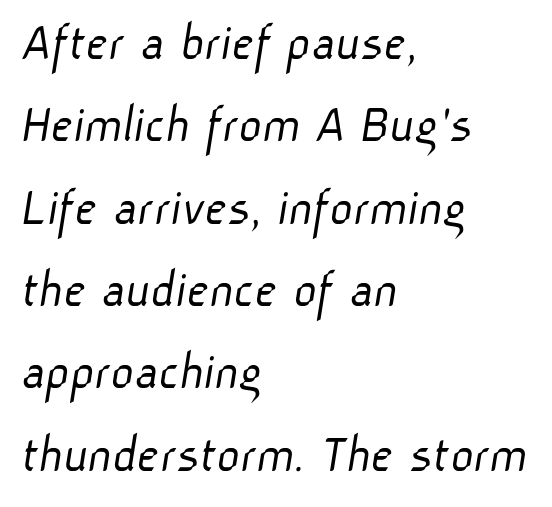
The image shows 56 px light sans-serif type; set left-aligned, normal line spacing (1.47x), normal letter spacing, not underlined; low stroke contrast and a medium x-height.
